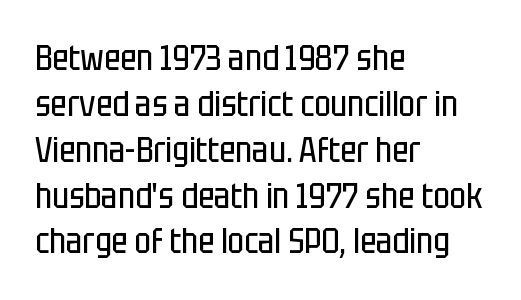
How are the letters spaced? Ordinarily, with no added tracking. The ragged edge is on the right, which tells us the setting is flush left. One glance says typical: line gaps are just what's usual. Stroke terminals: plain, sans-serif. Quick note: not italic, upright.
